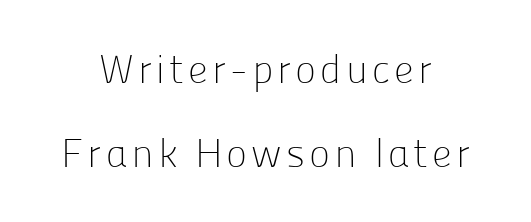
Q: Is the text bold? A: No.
Q: Is the text italic (slanted)? A: No, it is upright.
Q: Is the typeface a serif or a sans-serif typeface? A: Sans-serif.
Q: Is the text underlined? A: No.
Q: How is the paragraph aligned? A: Centered.
Q: Is the spacing between lines tight, normal or loose? A: Loose.
Q: Width (condensed, normal, or wide)? A: Normal.
Q: Stroke contrast? A: Low.
Q: x-height? A: Medium.
Q: Monospaced? A: No.
